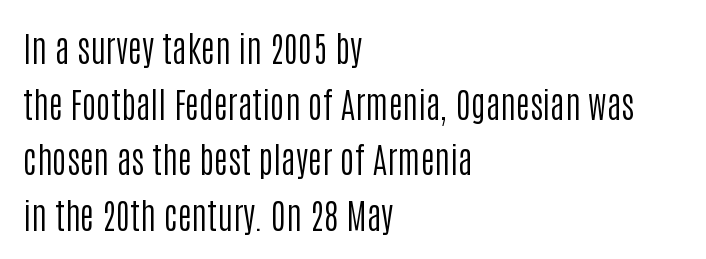
The image shows 35 px regular-weight, condensed sans-serif type, upright; set left-aligned, normal line spacing (1.59x), normal letter spacing, not underlined; low stroke contrast and a large x-height.
